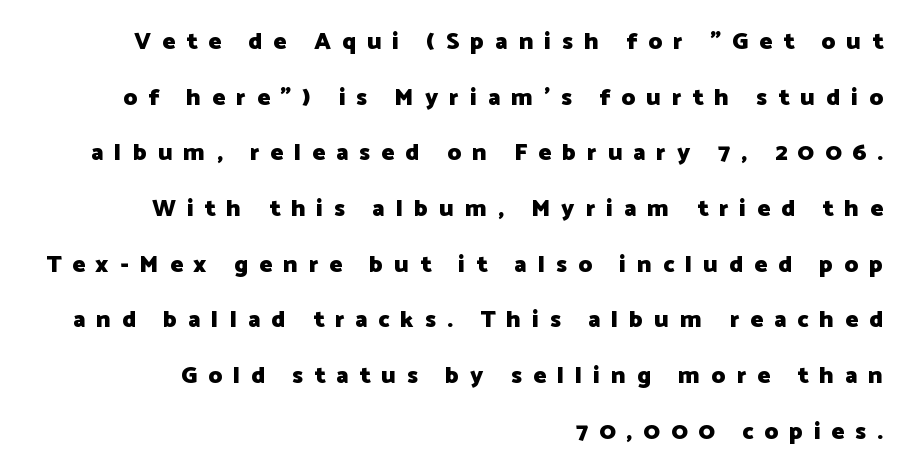
Letters rest on an invisible, unmarked baseline. It's the straight-up-and-down kind of type. The passage shown is emphatically bold. The horizontal fit of the characters is loose and conspicuously gappy.
